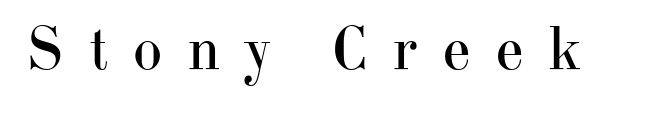
This sample uses expanded letter spacing, leaving extra air between glyphs. Font category for this specimen: serif. Looks like regular typesetting: each glyph gets only the width it needs. The foot of each line stays bare and open.
